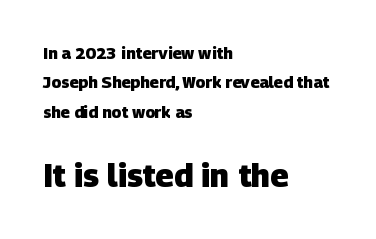
{"serif": "no", "bold": "yes", "weight": "heavy", "width": "normal", "stroke_contrast": "low", "x_height": "large", "monospaced": "no", "underline": "no", "align": "left", "line_spacing_ratio": 1.83, "letter_spacing": "normal", "letter_spacing_em": 0.0, "larger_block": "second", "size_ratio": 2.0, "glyph_px": 32}
